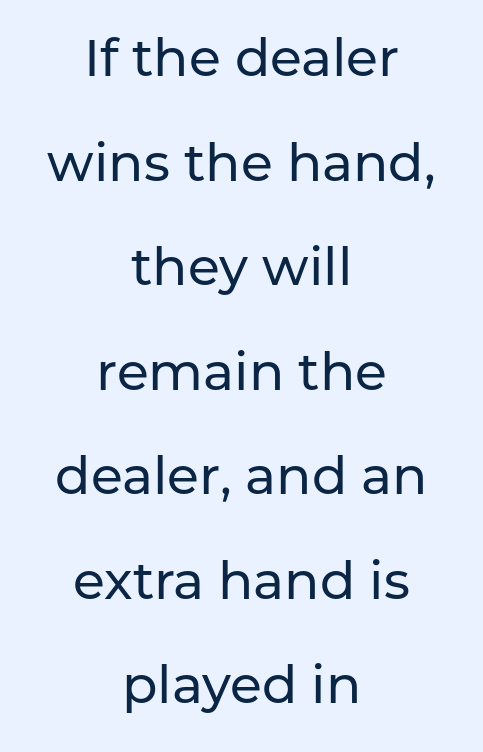
Line spacing here is loose. The strip under each line holds only bare page. The characters display no serif detailing; their extremities are plain. Nobody touched the tracking dial on this one. Every character sits straight up, as roman type does. Varying glyph widths throughout — classic text-font behaviour.
